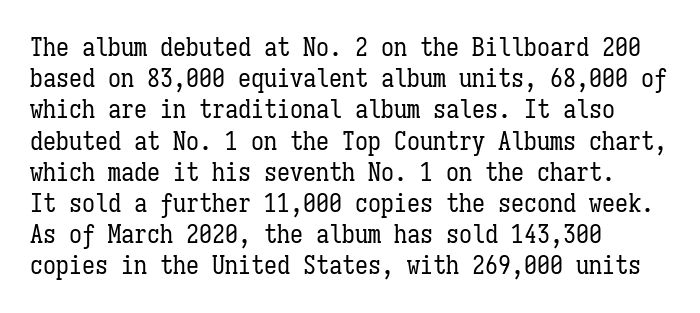
One-word summary of the alignment: left. In terms of letterspacing, this is plain default setting. The words here are not underlined. The characters are drawn with everyday or finer stroke widths. The letters stand straight up with perfectly vertical stems.
